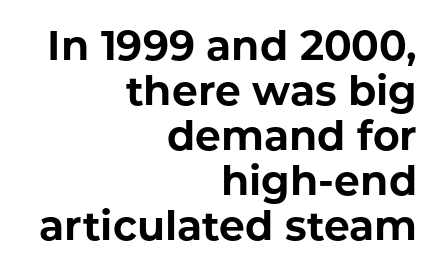
The image shows 41 px bold sans-serif type, upright; set right-aligned, tight line spacing (1.1x), normal letter spacing, not underlined; low stroke contrast and a medium x-height.
